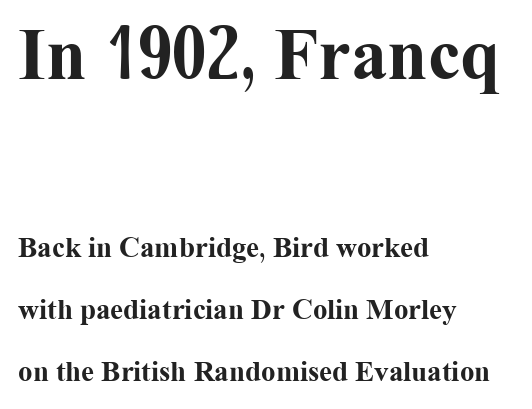
The image shows 73 px bold serif type, upright; set left-aligned, loose line spacing (2.14x), normal letter spacing, not underlined; the first (top) block is 2.52x larger; medium stroke contrast and a medium x-height.
